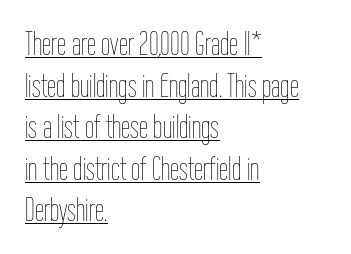
Q: Is the text bold? A: No.
Q: Is the text italic (slanted)? A: No, it is upright.
Q: Is the text underlined? A: Yes.
Q: How is the paragraph aligned? A: Left-aligned.
Q: Is the spacing between letters normal or unusually wide? A: Normal.
Q: Is the spacing between lines tight, normal or loose? A: Normal.
Q: Width (condensed, normal, or wide)? A: Condensed.
Q: Stroke contrast? A: Low.
Q: x-height? A: Medium.
Q: Monospaced? A: No.
